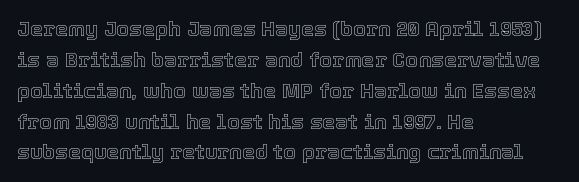
There is no visible air inserted between adjacent glyphs. Alignment: flush left. The words here are not underlined. The axis of the letterforms is exactly vertical. The designer left line spacing at the default.
